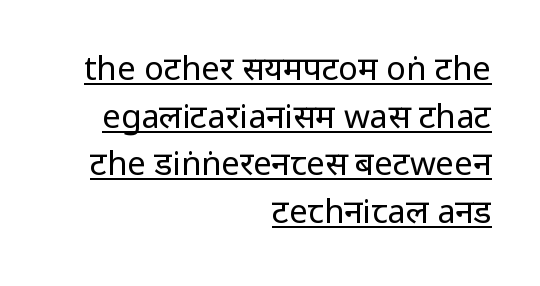
{"serif": "no", "italic": "no", "bold": "no", "weight": "regular", "width": "condensed", "stroke_contrast": "low", "x_height": "large", "monospaced": "no", "underline": "yes", "align": "right", "line_spacing": "normal", "line_spacing_ratio": 1.44, "letter_spacing": "normal", "letter_spacing_em": 0.0, "glyph_px": 33}
